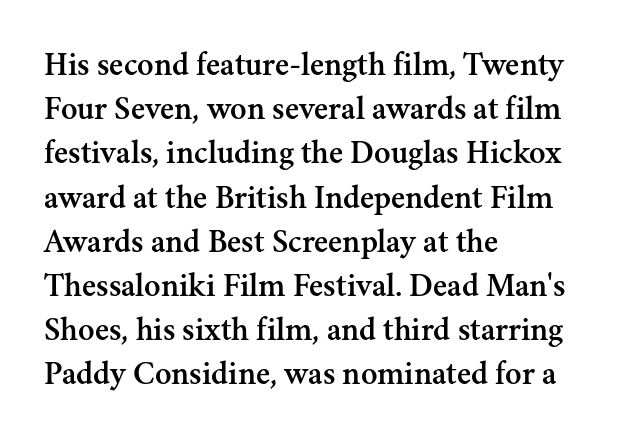
The image shows 34 px serif type, upright; set left-aligned, normal line spacing (1.3x), normal letter spacing, not underlined; medium stroke contrast and a small x-height.
